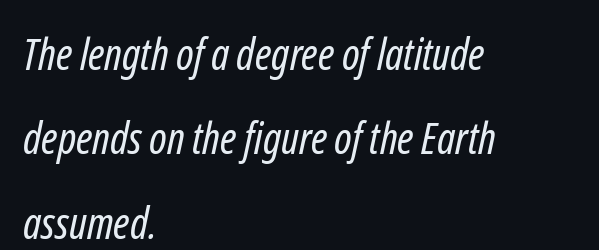
Line spacing here is loose. Is the letter spacing exaggerated? No — it looks like the ordinary default. Ink coverage per letter is moderate at most. You could not count columns in this text — the font is proportionally spaced.
